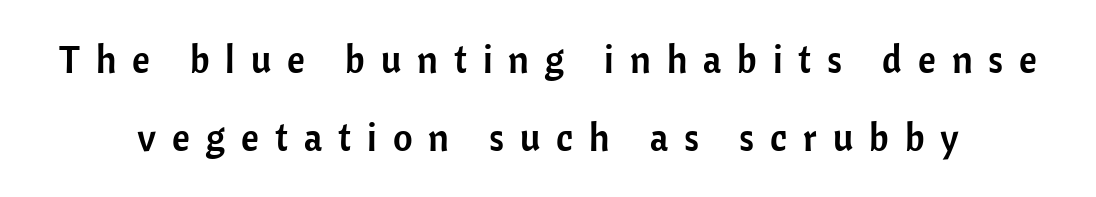
Q: Is the text italic (slanted)? A: No, it is upright.
Q: Is the typeface a serif or a sans-serif typeface? A: Sans-serif.
Q: Is the text underlined? A: No.
Q: Is the spacing between letters normal or unusually wide? A: Unusually wide.
Q: Is the spacing between lines tight, normal or loose? A: Loose.
Q: Width (condensed, normal, or wide)? A: Normal.
Q: Stroke contrast? A: Low.
Q: x-height? A: Medium.
Q: Monospaced? A: No.
